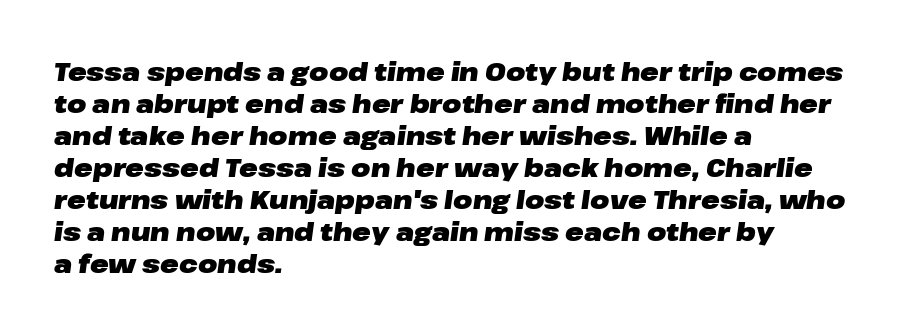
{"italic": "yes", "lean": "right", "slant_degrees": 8, "bold": "yes", "underline": "no", "align": "left", "line_spacing": "normal", "line_spacing_ratio": 1.28, "letter_spacing": "normal", "letter_spacing_em": 0.0, "glyph_px": 25}
